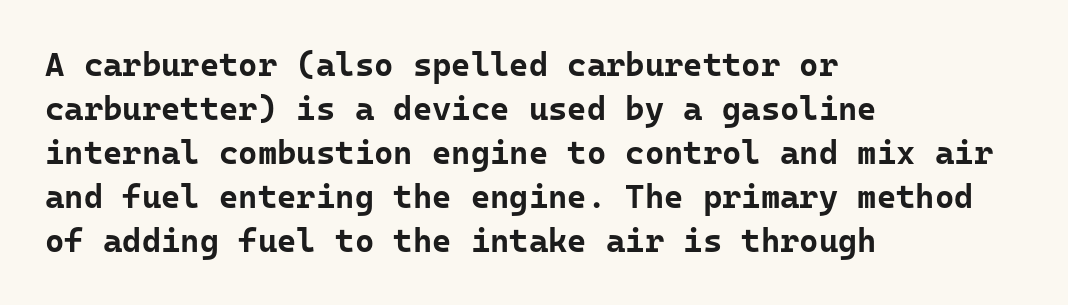
Q: Is the text bold? A: Yes.
Q: Is the text italic (slanted)? A: No, it is upright.
Q: Is the typeface a serif or a sans-serif typeface? A: Sans-serif.
Q: Is the text underlined? A: No.
Q: How is the paragraph aligned? A: Left-aligned.
Q: Is the spacing between letters normal or unusually wide? A: Normal.
Q: Is the spacing between lines tight, normal or loose? A: Normal.
Q: Width (condensed, normal, or wide)? A: Normal.
Q: Stroke contrast? A: Low.
Q: x-height? A: Medium.
Q: Monospaced? A: Yes.
